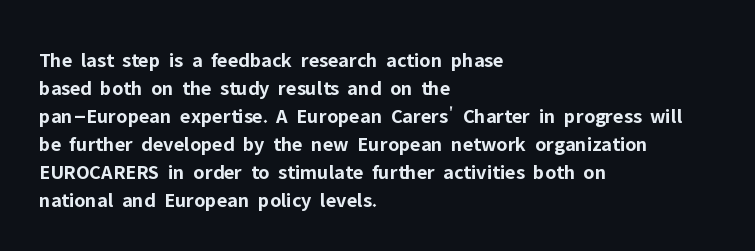
Q: Is the text bold? A: Yes.
Q: Is the text italic (slanted)? A: No, it is upright.
Q: Is the text underlined? A: No.
Q: How is the paragraph aligned? A: Left-aligned.
Q: Is the spacing between letters normal or unusually wide? A: Normal.
Q: Is the spacing between lines tight, normal or loose? A: Normal.
